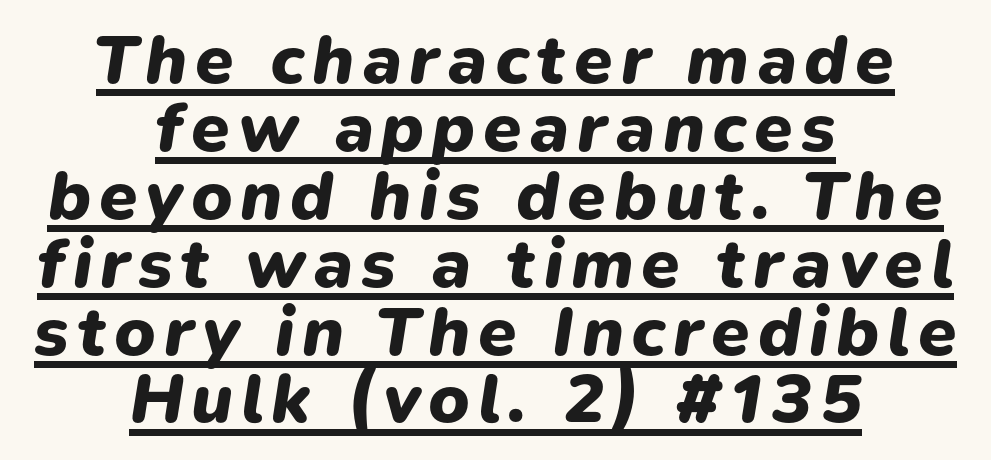
The whitespace from short lines is split evenly between both sides. What weight is shown? A full bold with thick strokes. The passage shown stacks its lines with hardly any gap. A typesetter would mark this as italic. Underlined type.
